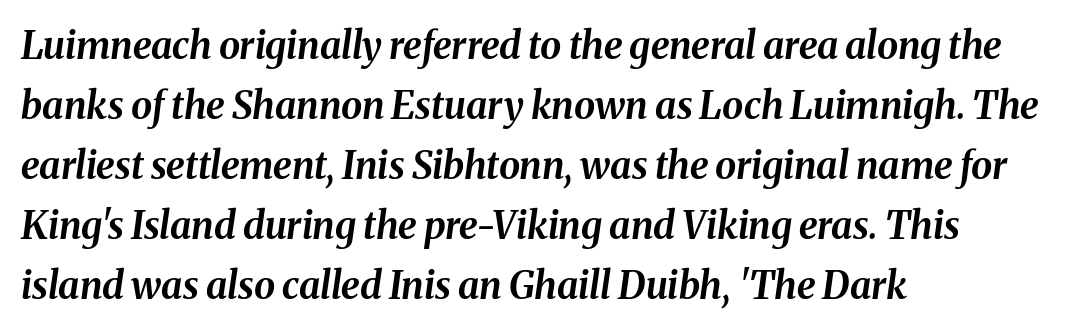
Q: Is the text bold? A: Yes.
Q: Is the text italic (slanted)? A: Yes, it leans right by about 8 degrees.
Q: Is the text underlined? A: No.
Q: How is the paragraph aligned? A: Left-aligned.
Q: Is the spacing between letters normal or unusually wide? A: Normal.
Q: Is the spacing between lines tight, normal or loose? A: Normal.
Q: Width (condensed, normal, or wide)? A: Normal.
Q: Stroke contrast? A: Medium.
Q: x-height? A: Medium.
Q: Monospaced? A: No.
